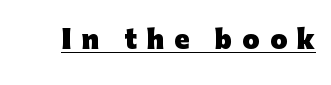
The image shows 25 px bold type, upright; set unusually wide letter spacing (+0.4 em), underlined.
